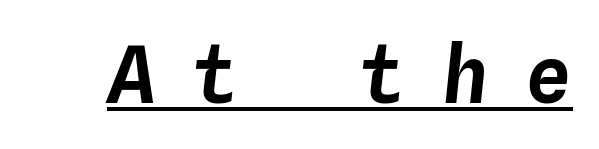
The image shows 78 px text type, italic (leaning right), monospaced; set unusually wide letter spacing (+0.47 em), underlined; low stroke contrast and a medium x-height.
